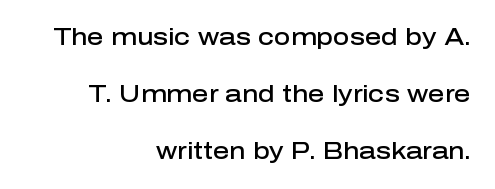
{"italic": "no", "bold": "semi", "underline": "no", "align": "right", "line_spacing": "loose", "line_spacing_ratio": 2.48, "letter_spacing": "normal", "letter_spacing_em": 0.0, "glyph_px": 23}
